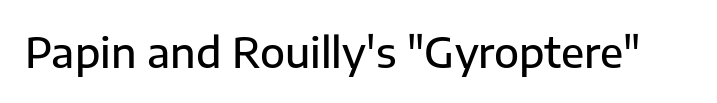
Nothing unusual about the tracking: characters are spaced as the font intends. Italic: no, the glyphs are upright roman. The specimen omits any rule beneath the text block's lines. On the weight axis this lands at semibold, roughly 600. Here the designer chose a conventional face with non-uniform glyph widths. The letters carry no serifs — their stems end cleanly without finishing strokes.
